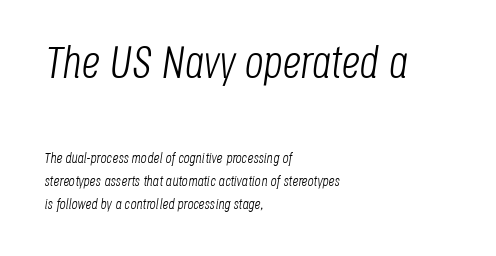
In CSS terms this would be text-align: left. Between these two stacked blocks, the higher one wins on size. Italic? Definitely — the glyphs are oblique. Stem width sits at or under what a default text font uses. Proportional: the letters do not fall into vertical columns. Short note: letters normally spaced.
